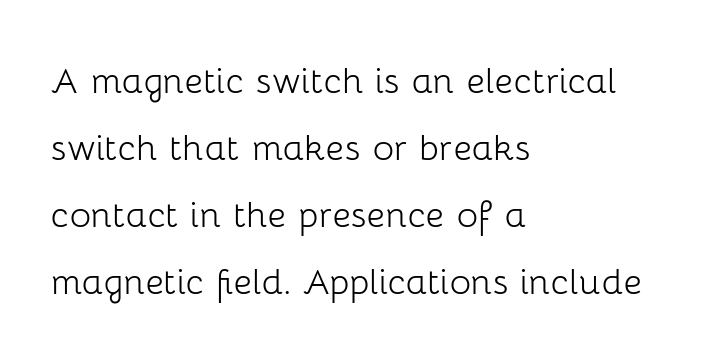
Counters stay open thanks to moderate or lighter strokes. The lines are quadded left. Each letter keeps its own natural width here, so spacing adapts to shape. No extra tracking has been applied to these lines. Has an underline been added? It has not.
